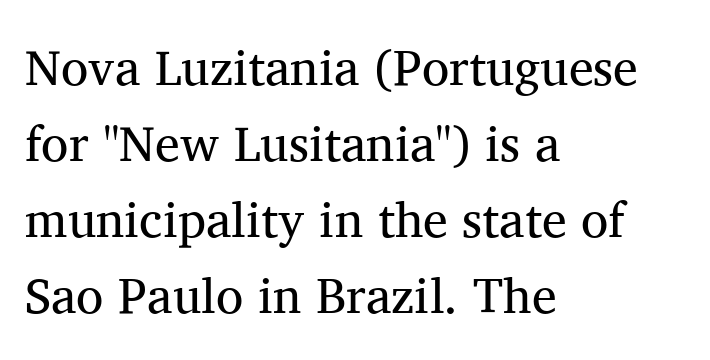
{"serif": "yes", "italic": "no", "bold": "no", "weight": "regular", "width": "normal", "stroke_contrast": "medium", "x_height": "medium", "monospaced": "no", "underline": "no", "align": "left", "line_spacing": "normal", "line_spacing_ratio": 1.52, "letter_spacing": "normal", "letter_spacing_em": 0.0, "glyph_px": 50}
